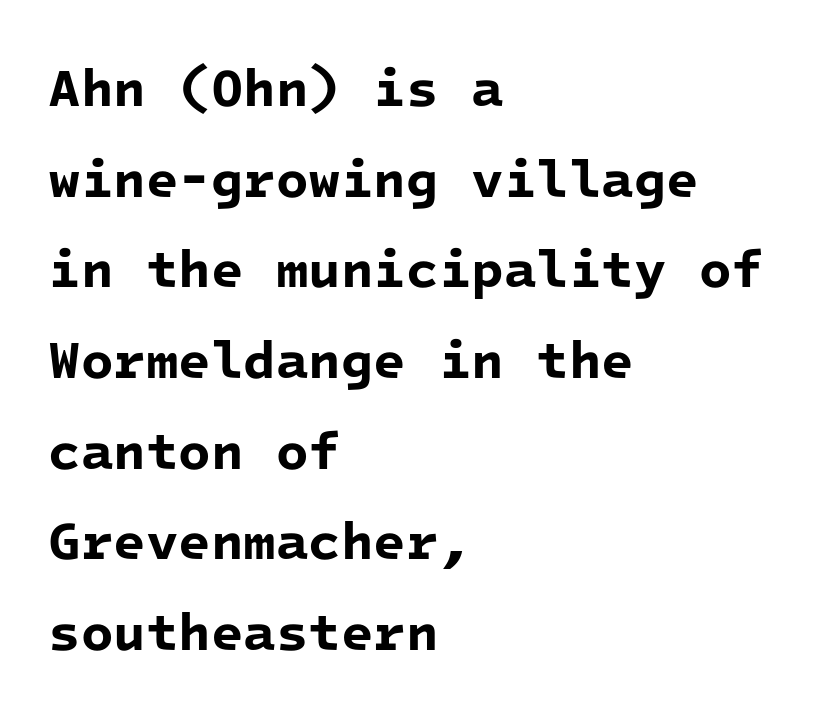
The compositor pushed each line to the left boundary. Underline: absent. The passage shown is emphatically bold. Monospaced: the letters line up in strict vertical columns. What kind of face is this? One without serifs — a sans.
